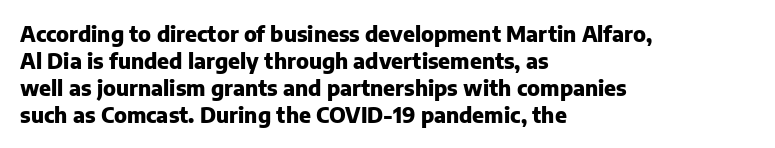
{"italic": "no", "bold": "yes", "underline": "no", "align": "left", "line_spacing": "normal", "line_spacing_ratio": 1.28, "letter_spacing": "normal", "letter_spacing_em": 0.0, "glyph_px": 21}
